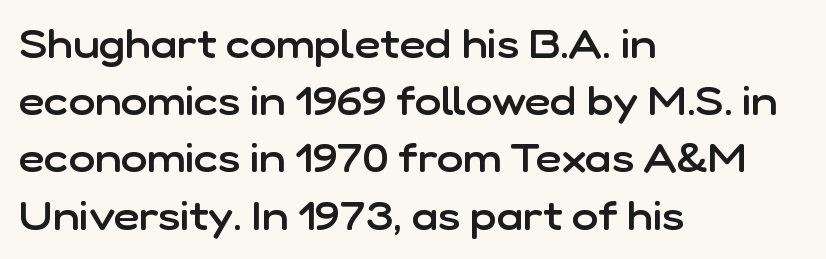
The image shows 40 px semibold sans-serif type, upright; set left-aligned, normal line spacing (1.43x), normal letter spacing, not underlined; low stroke contrast and a medium x-height.
